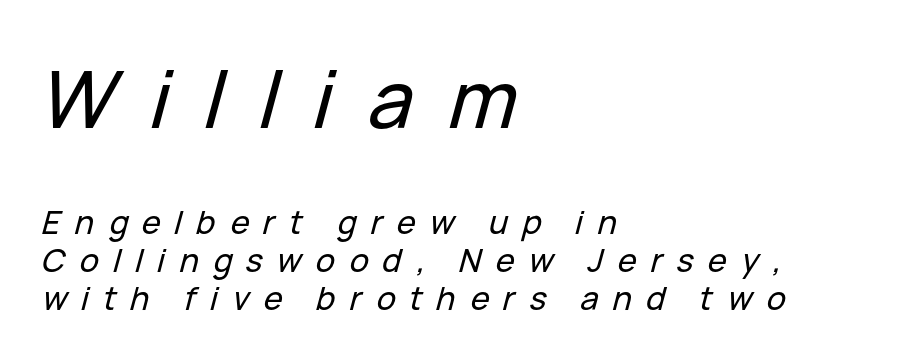
You can tell it's italic because the verticals aren't actually vertical. Two sizes are in play, and the larger belongs to the first block. The letters advance in unequal steps, a hallmark of proportional type. Underlining? Definitely not there. A student would call this left alignment; a typographer would say flush left, rag right.
